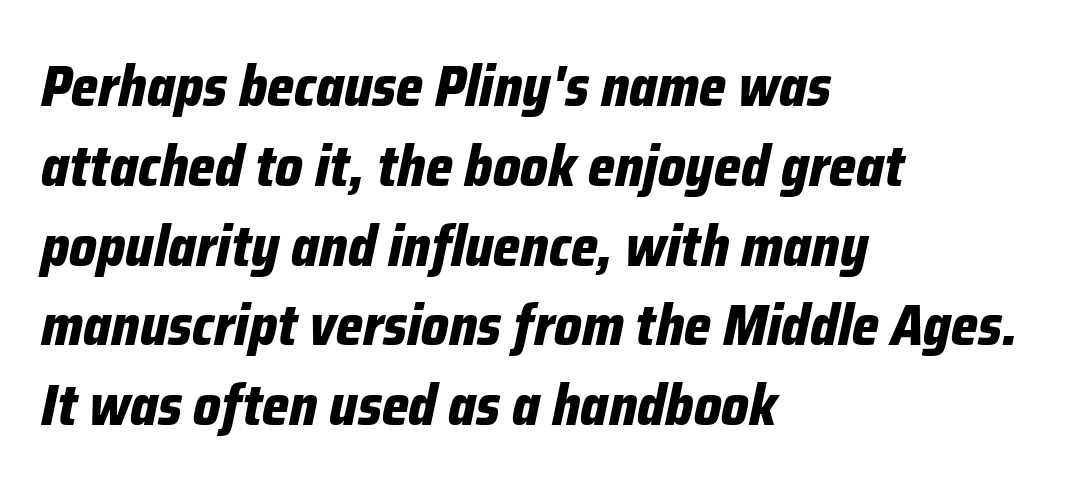
The image shows 57 px bold, condensed type, italic (leaning right); set left-aligned, normal line spacing (1.4x), normal letter spacing, not underlined; low stroke contrast and a medium x-height.
